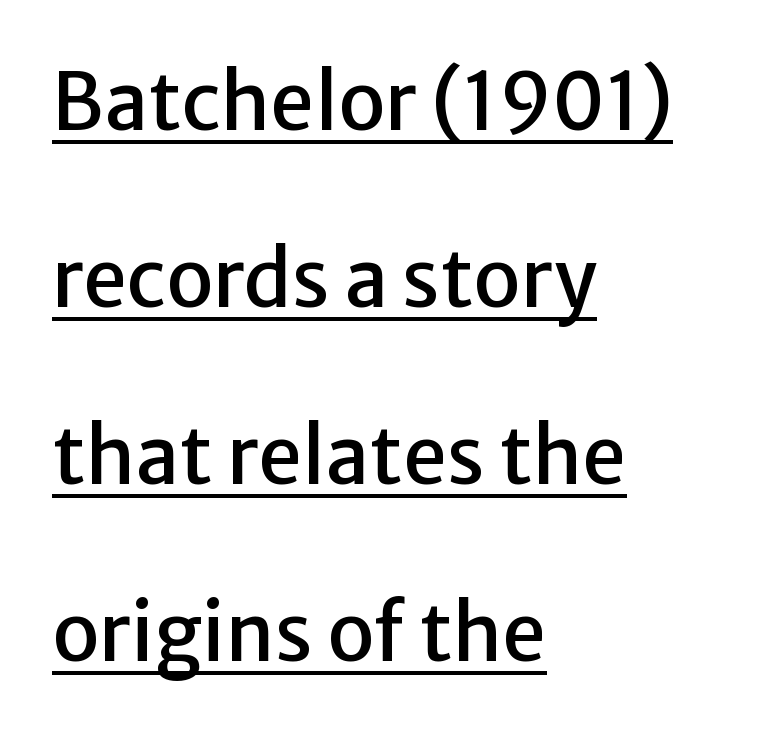
Vertically, the passage feels expansive, rows floating well apart. Spacing verdict: proportional, widths tailored to each character. The rag falls on the right side of this text block. There is no visible air inserted between adjacent glyphs. Ordinary non-slanted type is in use.
